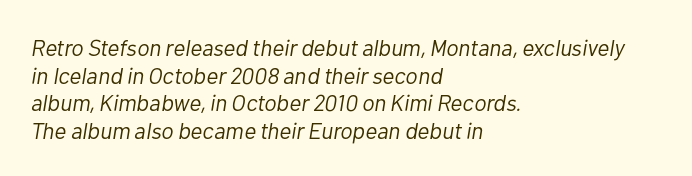
Tracking value appears to be zero — textbook default spacing. The typography opts for an oblique posture over an upright one. The paragraph has a hard left edge and a soft right edge. Underline: absent.
